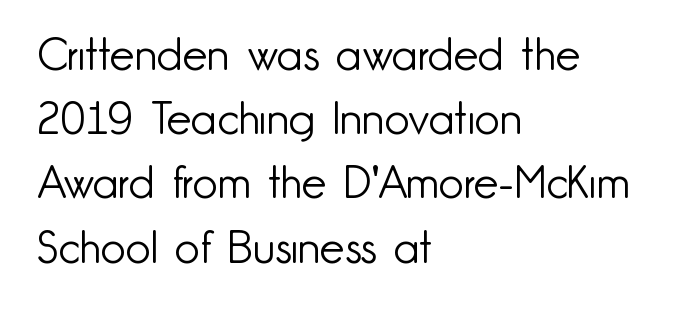
Q: Is the text bold? A: No.
Q: Is the text italic (slanted)? A: No, it is upright.
Q: Is the typeface a serif or a sans-serif typeface? A: Sans-serif.
Q: Is the text underlined? A: No.
Q: How is the paragraph aligned? A: Left-aligned.
Q: Is the spacing between letters normal or unusually wide? A: Normal.
Q: Is the spacing between lines tight, normal or loose? A: Normal.
Q: Width (condensed, normal, or wide)? A: Normal.
Q: Stroke contrast? A: Low.
Q: x-height? A: Small.
Q: Monospaced? A: No.
